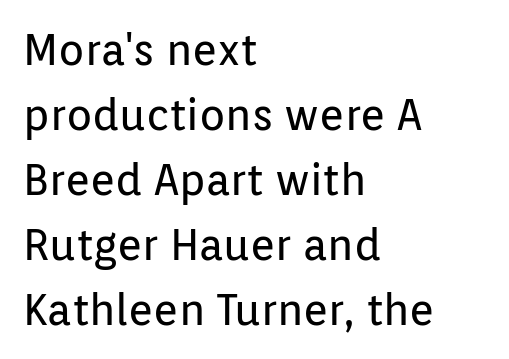
The image shows 43 px regular-weight sans-serif type, upright; set left-aligned, normal line spacing (1.51x), normal letter spacing, not underlined; low stroke contrast and a medium x-height.
